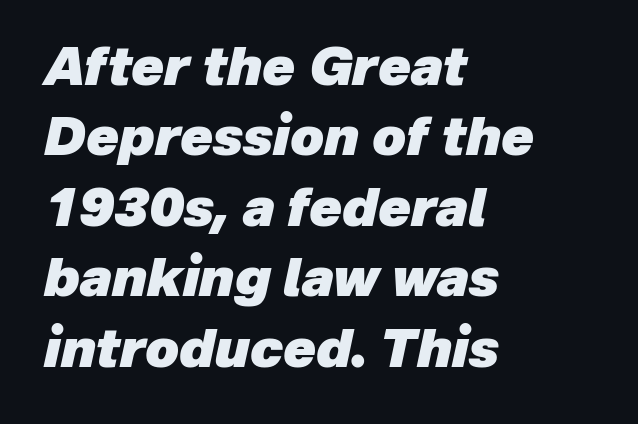
Q: Is the text bold? A: Yes.
Q: Is the text italic (slanted)? A: Yes, it leans right by about 12 degrees.
Q: Is the text underlined? A: No.
Q: How is the paragraph aligned? A: Left-aligned.
Q: Is the spacing between letters normal or unusually wide? A: Normal.
Q: Is the spacing between lines tight, normal or loose? A: Normal.
Q: Width (condensed, normal, or wide)? A: Normal.
Q: Stroke contrast? A: Low.
Q: x-height? A: Medium.
Q: Monospaced? A: No.
